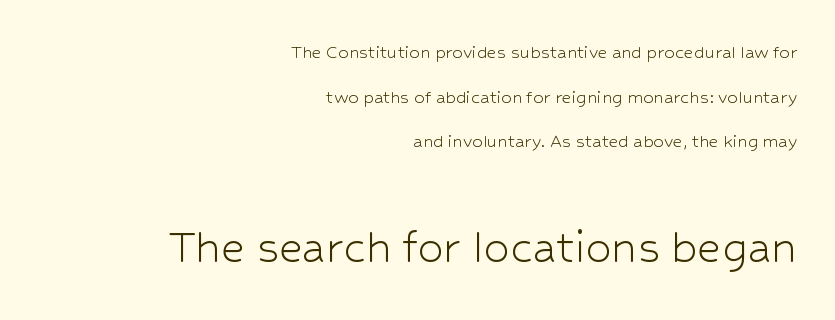
{"serif": "no", "italic": "no", "bold": "no", "weight": "light", "width": "normal", "stroke_contrast": "low", "x_height": "medium", "monospaced": "no", "underline": "no", "align": "right", "line_spacing": "loose", "line_spacing_ratio": 2.12, "letter_spacing": "normal", "letter_spacing_em": 0.0, "larger_block": "second", "size_ratio": 2.48, "glyph_px": 52}
